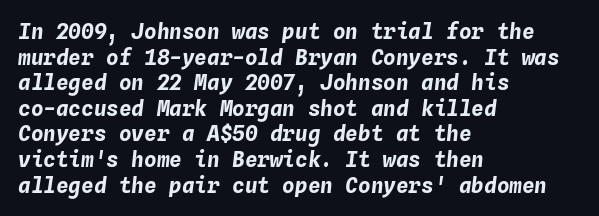
Q: Is the text bold? A: Yes.
Q: Is the text italic (slanted)? A: Yes, it leans right by about 4 degrees.
Q: Is the text underlined? A: No.
Q: How is the paragraph aligned? A: Left-aligned.
Q: Is the spacing between letters normal or unusually wide? A: Normal.
